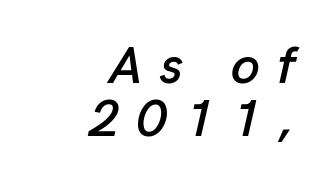
The image shows 52 px text type, italic (leaning right); set right-aligned, tight line spacing (1.01x), unusually wide letter spacing (+0.33 em), not underlined; low stroke contrast and a medium x-height.
